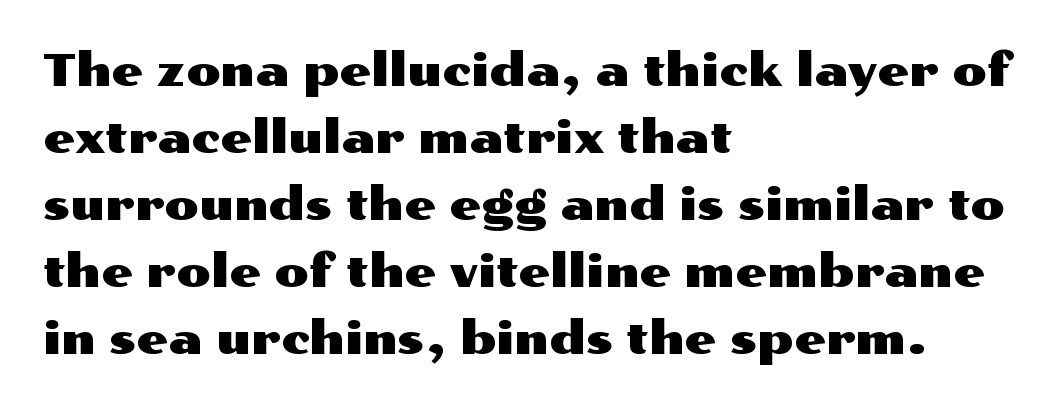
The image shows 45 px wide sans-serif type, upright; set left-aligned, normal line spacing (1.49x), normal letter spacing, not underlined; medium stroke contrast and a medium x-height.
